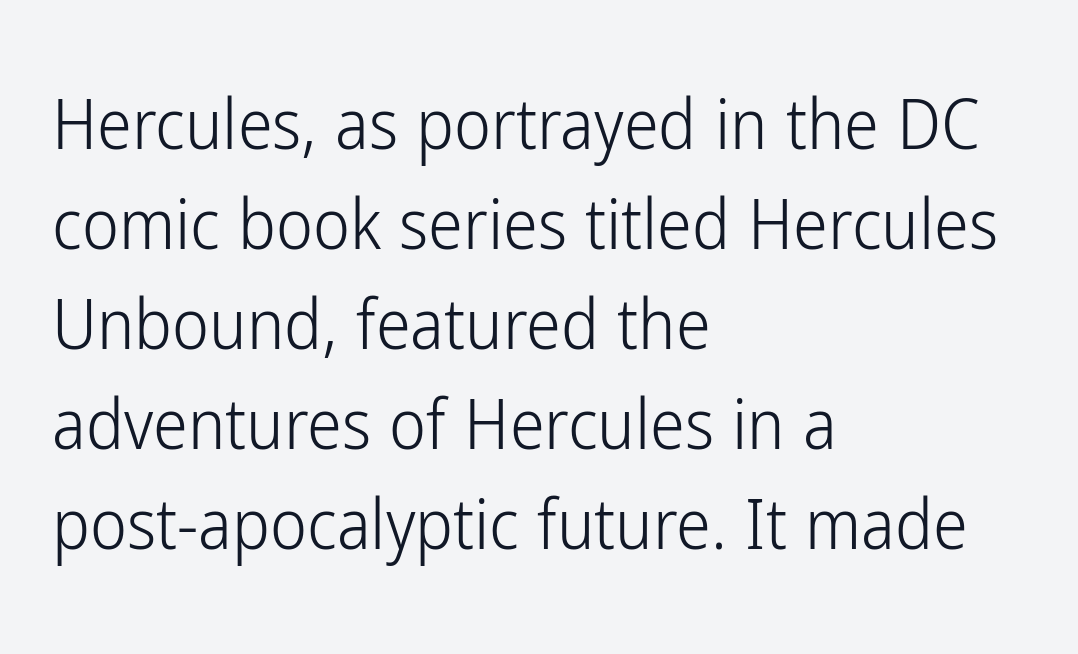
Q: Is the text bold? A: No.
Q: Is the text italic (slanted)? A: No, it is upright.
Q: Is the typeface a serif or a sans-serif typeface? A: Sans-serif.
Q: Is the text underlined? A: No.
Q: How is the paragraph aligned? A: Left-aligned.
Q: Is the spacing between letters normal or unusually wide? A: Normal.
Q: Is the spacing between lines tight, normal or loose? A: Normal.
Q: Width (condensed, normal, or wide)? A: Condensed.
Q: Stroke contrast? A: Low.
Q: x-height? A: Medium.
Q: Monospaced? A: No.
